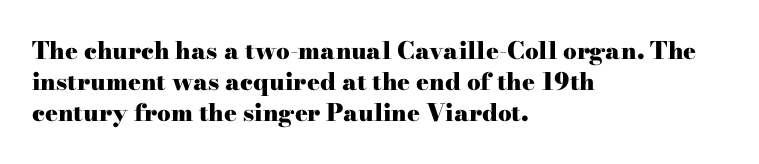
{"italic": "no", "bold": "yes", "underline": "no", "align": "left", "line_spacing": "normal", "line_spacing_ratio": 1.3, "letter_spacing": "normal", "letter_spacing_em": 0.0, "glyph_px": 24}
